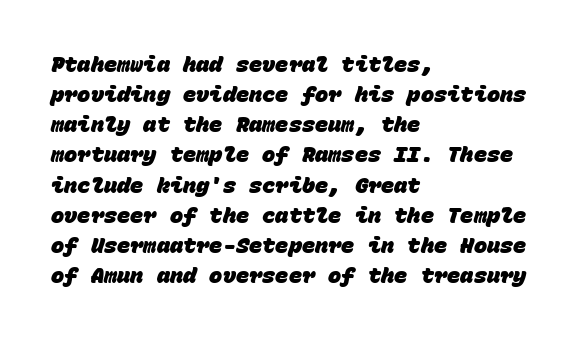
Q: Is the text bold? A: Yes.
Q: Is the text underlined? A: No.
Q: How is the paragraph aligned? A: Left-aligned.
Q: Is the spacing between letters normal or unusually wide? A: Normal.
Q: Is the spacing between lines tight, normal or loose? A: Normal.
